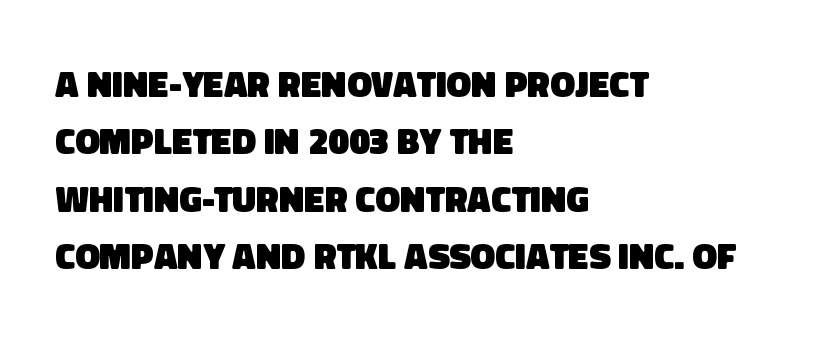
The image shows 37 px heavy sans-serif type; set left-aligned, normal line spacing (1.55x), normal letter spacing, not underlined; low stroke contrast and a large x-height.
